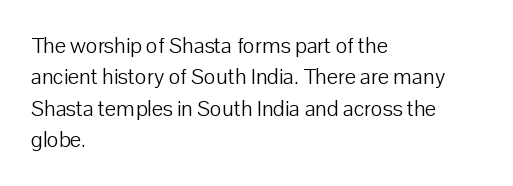
The line-height multiplier appears to be the usual default. The ragged edge is on the right, which tells us the setting is flush left. A typesetter would mark this as roman, not italic. This sample uses plain, unmodified letter spacing. No letter is thick-stroked: the sample isn't bold.
